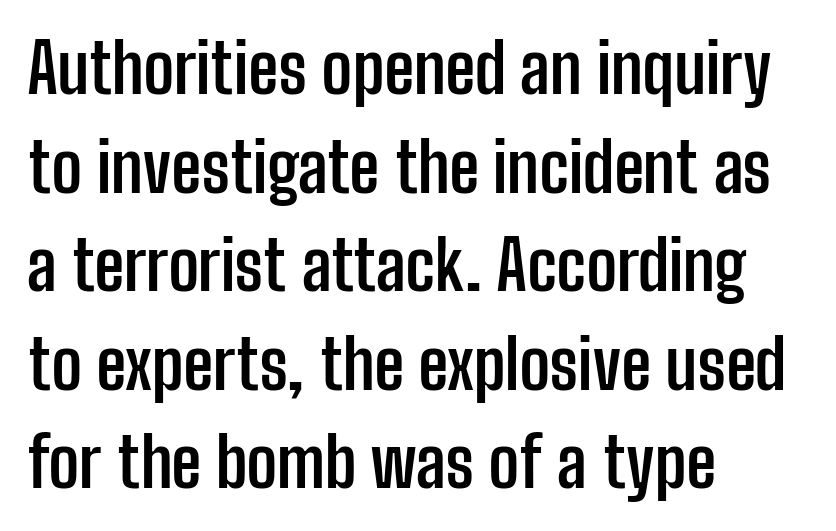
Q: Is the text bold? A: Yes.
Q: Is the text italic (slanted)? A: No, it is upright.
Q: Is the typeface a serif or a sans-serif typeface? A: Sans-serif.
Q: Is the text underlined? A: No.
Q: How is the paragraph aligned? A: Left-aligned.
Q: Is the spacing between letters normal or unusually wide? A: Normal.
Q: Is the spacing between lines tight, normal or loose? A: Normal.
Q: Width (condensed, normal, or wide)? A: Condensed.
Q: Stroke contrast? A: Low.
Q: x-height? A: Medium.
Q: Monospaced? A: No.
